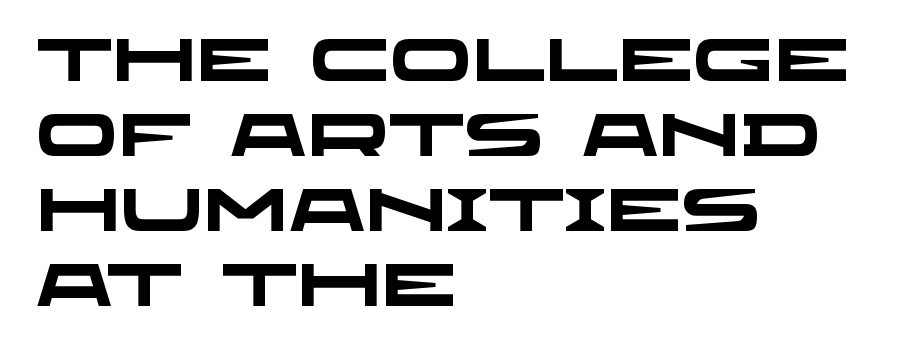
The designer went with a sans here, leaving each stem footless. Look at the tracking — it's just the regular setting, nothing added. Bare-footed words on every line. I'd describe the lettering as bold — thick and assertive. Whoever set this chose a conventional vertical rhythm.
